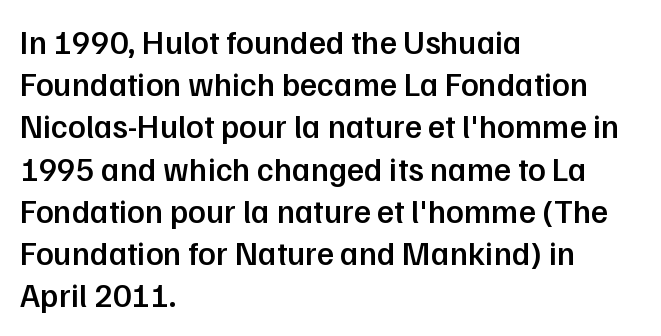
The image shows 33 px semibold sans-serif type, upright; set left-aligned, normal line spacing (1.28x), normal letter spacing, not underlined; low stroke contrast and a medium x-height.
